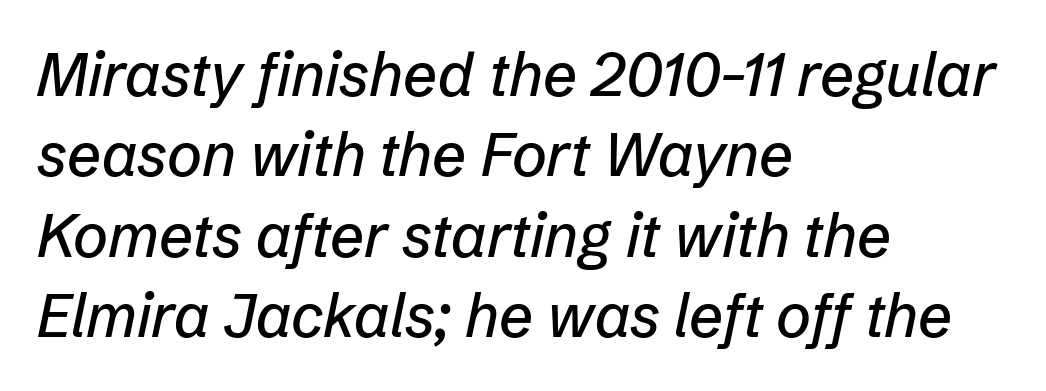
Q: Is the text italic (slanted)? A: Yes, it leans right by about 12 degrees.
Q: Is the text underlined? A: No.
Q: How is the paragraph aligned? A: Left-aligned.
Q: Is the spacing between letters normal or unusually wide? A: Normal.
Q: Is the spacing between lines tight, normal or loose? A: Normal.
Q: Width (condensed, normal, or wide)? A: Normal.
Q: Stroke contrast? A: Low.
Q: x-height? A: Medium.
Q: Monospaced? A: No.
